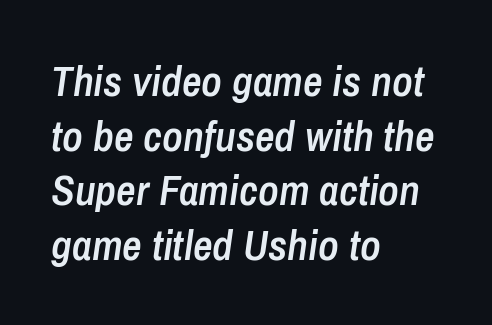
Students, note that the glyphs here touch the page at normal intervals. The vertical gap from one line to the next is medium. Where is the straight margin? On the left. An italicized treatment has been applied to the whole sample. The passage shown is typed in a proportional face where columns would drift. The words here are not underlined.
